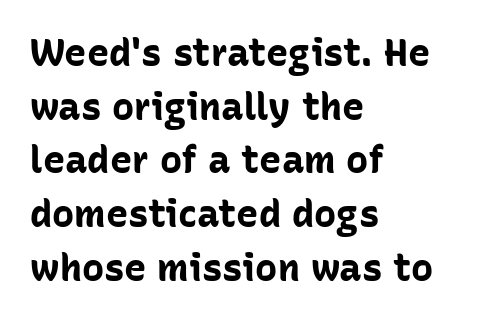
{"serif": "no", "italic": "no", "bold": "yes", "weight": "bold", "width": "normal", "stroke_contrast": "low", "x_height": "medium", "monospaced": "no", "underline": "no", "align": "left", "line_spacing": "normal", "line_spacing_ratio": 1.45, "letter_spacing": "normal", "letter_spacing_em": 0.0, "glyph_px": 37}
